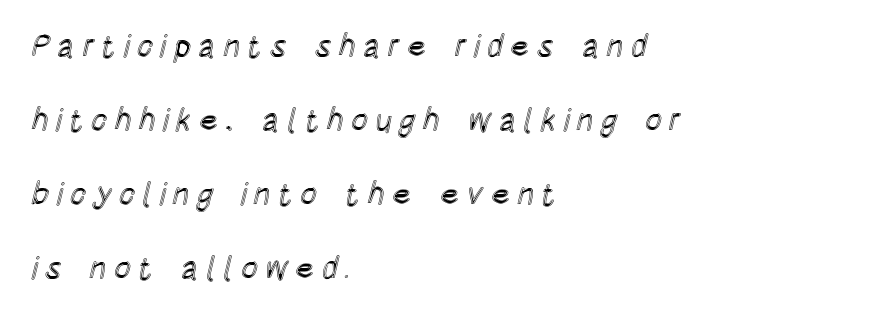
{"width": "condensed", "x_height": "large", "monospaced": "no", "underline": "no", "align": "left", "line_spacing": "loose", "line_spacing_ratio": 2.31, "letter_spacing": "wide", "letter_spacing_em": 0.21, "glyph_px": 32}
